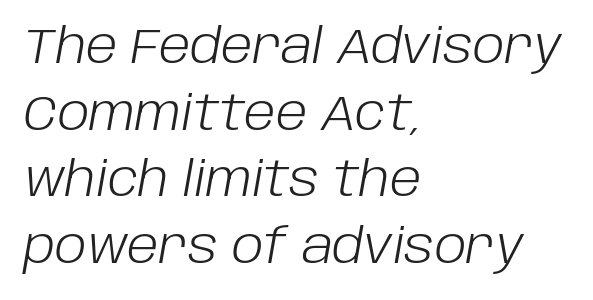
The image shows 48 px light type, italic (leaning right); set left-aligned, normal line spacing (1.39x), normal letter spacing, not underlined; low stroke contrast and a large x-height.
